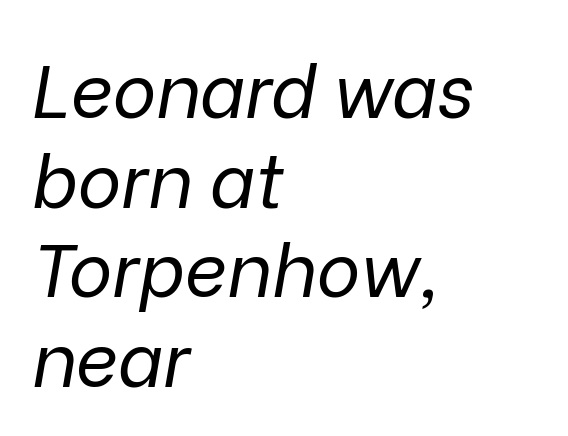
Q: Is the text bold? A: No.
Q: Is the text italic (slanted)? A: Yes, it leans right by about 9 degrees.
Q: Is the text underlined? A: No.
Q: How is the paragraph aligned? A: Left-aligned.
Q: Is the spacing between letters normal or unusually wide? A: Normal.
Q: Width (condensed, normal, or wide)? A: Normal.
Q: Stroke contrast? A: Low.
Q: x-height? A: Medium.
Q: Monospaced? A: No.
